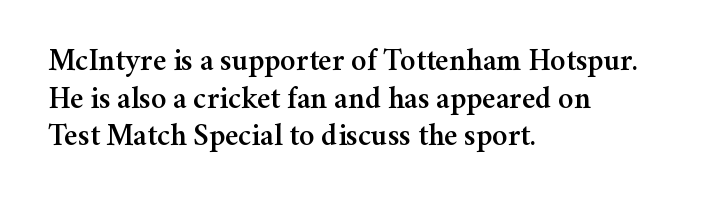
The image shows 31 px serif type, upright; set left-aligned, line spacing 1.21x, normal letter spacing, not underlined; medium stroke contrast and a medium x-height.
